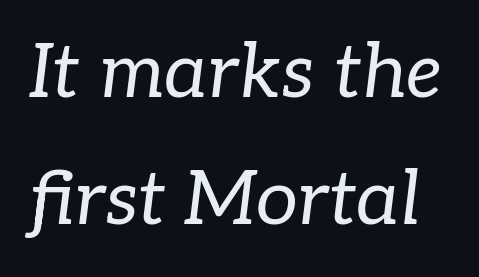
If you measured baseline to baseline, you'd find a middling distance. Glance below the letters and you will spot only blank space. Stroke thickness stays within the range of a standard reading face or lighter. You can tell it's italic because the verticals aren't actually vertical. Inter-character spacing is left at the font's built-in metrics. Think of a printed novel: that variable character pitch is what you see here.
